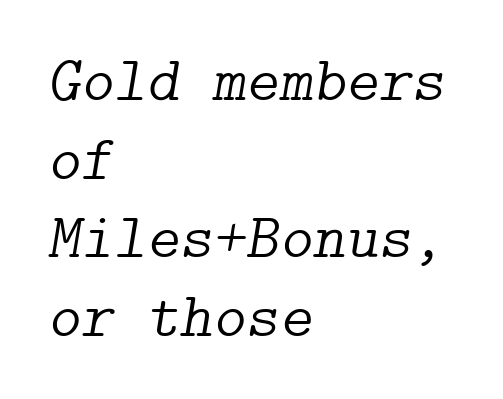
Alignment: flush left. The type is set solid horizontally, with unmodified tracking. To sum up the face: it has serifs. The face looks like a standard text weight, possibly lighter.
